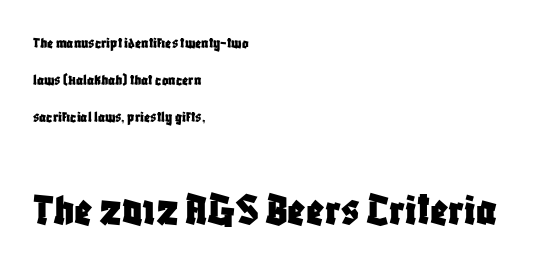
{"serif": "no", "italic": "no", "width": "condensed", "stroke_contrast": "low", "x_height": "large", "monospaced": "no", "underline": "no", "align": "left", "line_spacing": "loose", "line_spacing_ratio": 2.31, "letter_spacing": "normal", "letter_spacing_em": 0.0, "larger_block": "second", "size_ratio": 2.94, "glyph_px": 47}
